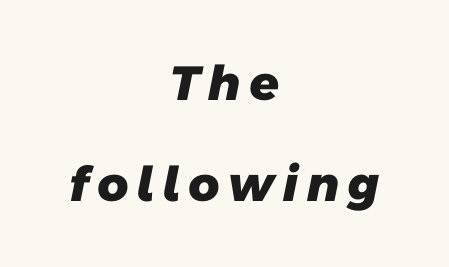
{"serif": "no", "bold": "yes", "weight": "heavy", "width": "normal", "stroke_contrast": "low", "x_height": "medium", "monospaced": "no", "underline": "no", "align": "center", "line_spacing": "loose", "line_spacing_ratio": 2.1, "glyph_px": 48}
